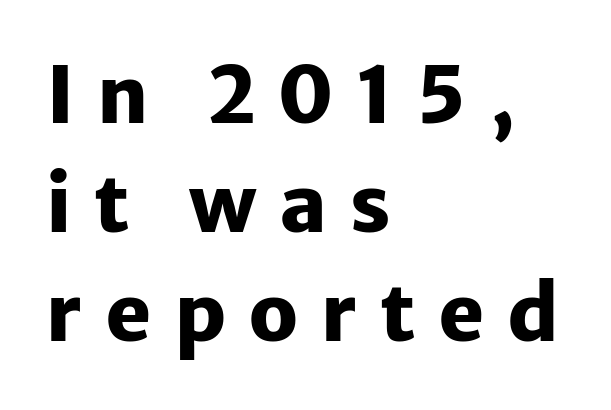
Q: Is the text bold? A: Yes.
Q: Is the text italic (slanted)? A: No, it is upright.
Q: Is the typeface a serif or a sans-serif typeface? A: Sans-serif.
Q: Is the text underlined? A: No.
Q: How is the paragraph aligned? A: Left-aligned.
Q: Is the spacing between letters normal or unusually wide? A: Unusually wide.
Q: Is the spacing between lines tight, normal or loose? A: Normal.
Q: Width (condensed, normal, or wide)? A: Normal.
Q: Stroke contrast? A: Low.
Q: x-height? A: Medium.
Q: Monospaced? A: No.
